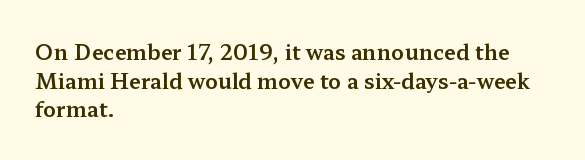
{"italic": "no", "underline": "no", "align": "left", "line_spacing": "normal", "line_spacing_ratio": 1.36, "letter_spacing": "normal", "letter_spacing_em": 0.0, "glyph_px": 21}
